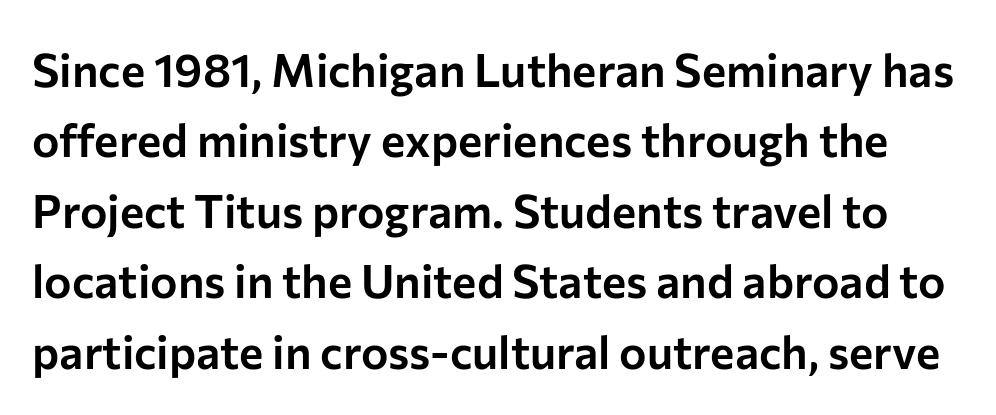
Q: Is the text italic (slanted)? A: No, it is upright.
Q: Is the typeface a serif or a sans-serif typeface? A: Sans-serif.
Q: Is the text underlined? A: No.
Q: Is the spacing between letters normal or unusually wide? A: Normal.
Q: Is the spacing between lines tight, normal or loose? A: Normal.
Q: Width (condensed, normal, or wide)? A: Normal.
Q: Stroke contrast? A: Low.
Q: x-height? A: Medium.
Q: Monospaced? A: No.
